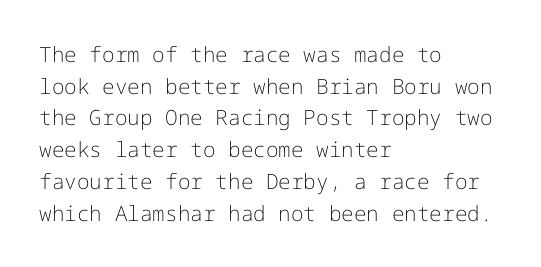
{"italic": "no", "bold": "no", "underline": "no", "align": "left", "line_spacing": "normal", "line_spacing_ratio": 1.51, "letter_spacing": "normal", "letter_spacing_em": 0.0, "glyph_px": 21}
